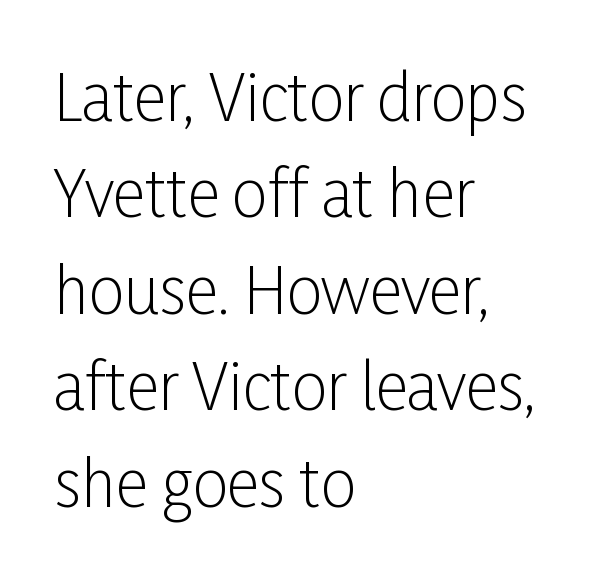
The image shows 63 px light, condensed sans-serif type, upright; set left-aligned, normal line spacing (1.53x), normal letter spacing, not underlined; low stroke contrast and a medium x-height.
